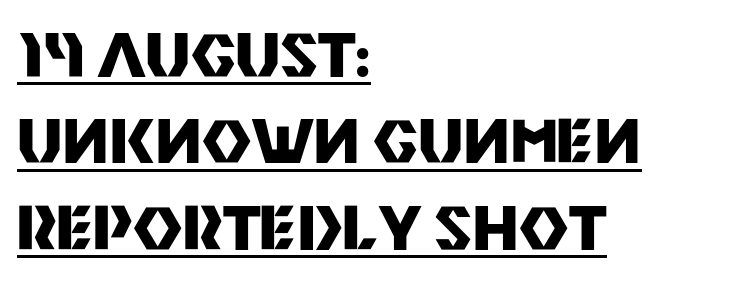
Q: Is the text bold? A: Yes.
Q: Is the text italic (slanted)? A: No, it is upright.
Q: Is the typeface a serif or a sans-serif typeface? A: Sans-serif.
Q: Is the text underlined? A: Yes.
Q: How is the paragraph aligned? A: Left-aligned.
Q: Is the spacing between letters normal or unusually wide? A: Normal.
Q: Is the spacing between lines tight, normal or loose? A: Normal.
Q: Width (condensed, normal, or wide)? A: Normal.
Q: Stroke contrast? A: Medium.
Q: x-height? A: Large.
Q: Monospaced? A: No.
